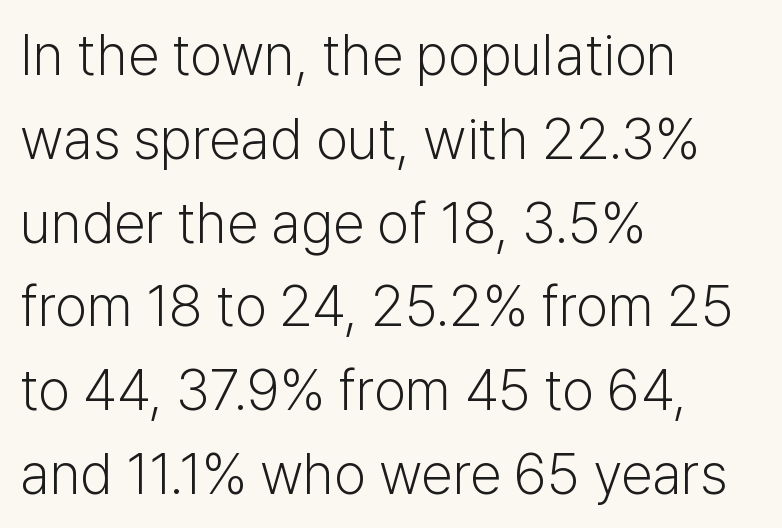
The block of text has a typical density, with ordinary space between rows. You could not count columns in this text — the font is proportionally spaced. This rendering employs a face without finishing strokes, i.e., a sans-serif. Weight: regular or lighter.
